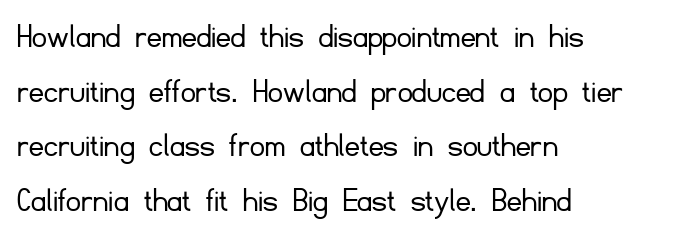
This rendering uses left alignment, leaving the right contour irregular. Standard letterfit; no display-style spreading of the glyphs. Underlining? Definitely not there. The face looks like a standard text weight, possibly lighter.
